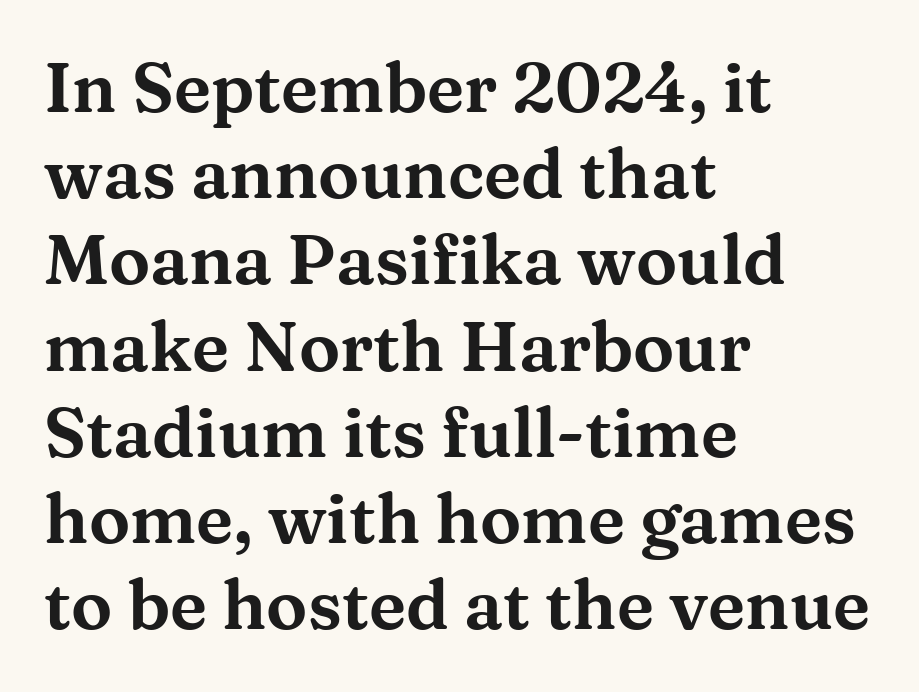
The image shows 69 px wide serif type, upright; set left-aligned, normal line spacing (1.25x), normal letter spacing, not underlined; medium stroke contrast and a medium x-height.
